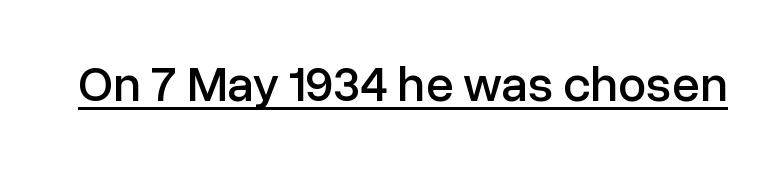
Looks like regular typesetting: each glyph gets only the width it needs. The gaps between neighbouring characters are ordinary and unremarkable. Typographically, this falls in the sans-serif category. Honestly, the underline is the first thing you notice here. You can tell it's not italic because the verticals are truly vertical.
